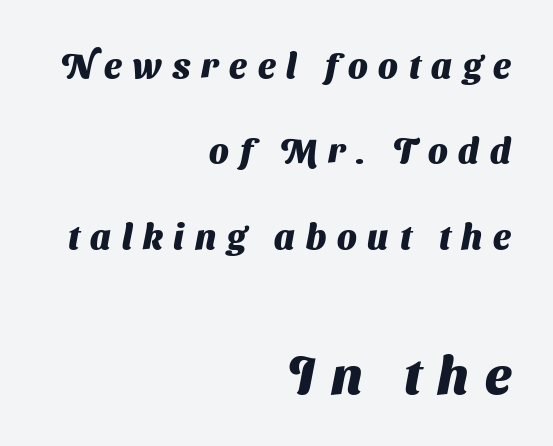
Q: Is the text bold? A: Yes.
Q: Is the typeface a serif or a sans-serif typeface? A: Sans-serif.
Q: Is the text underlined? A: No.
Q: How is the paragraph aligned? A: Right-aligned.
Q: Is the spacing between letters normal or unusually wide? A: Unusually wide.
Q: Is the spacing between lines tight, normal or loose? A: Loose.
Q: Which block of text is set in a larger size, the first (top) or the second (bottom)? A: The second (bottom) one.
Q: Width (condensed, normal, or wide)? A: Normal.
Q: Stroke contrast? A: Medium.
Q: x-height? A: Medium.
Q: Monospaced? A: No.
